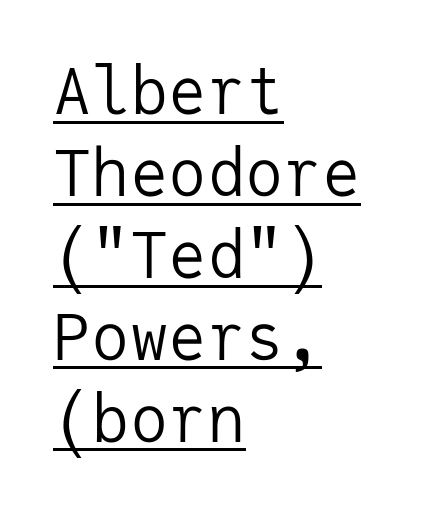
The image shows 64 px regular-weight sans-serif type, upright, monospaced; set left-aligned, normal line spacing (1.28x), normal letter spacing, underlined; low stroke contrast and a medium x-height.
